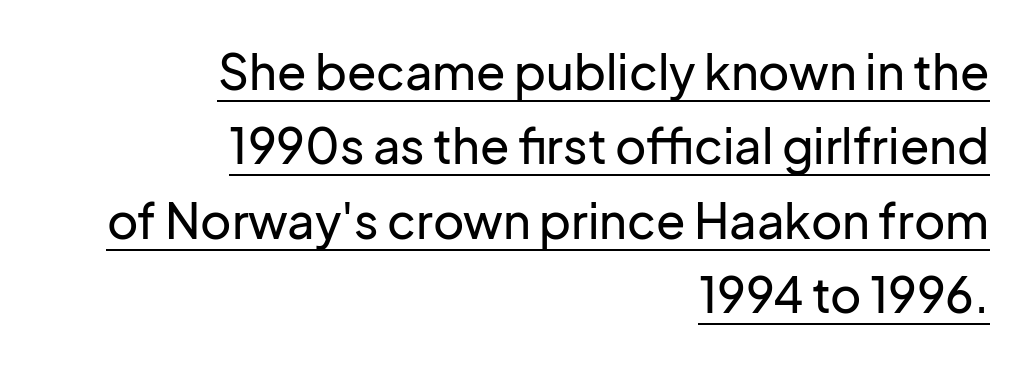
The image shows 48 px sans-serif type, upright; set right-aligned, normal line spacing (1.55x), normal letter spacing, underlined; low stroke contrast and a medium x-height.
